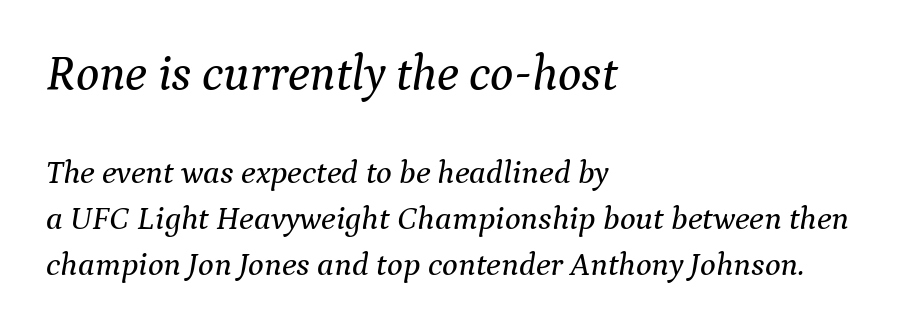
The image shows 49 px serif type, italic (leaning right); set left-aligned, normal line spacing (1.4x), normal letter spacing, not underlined; the first (top) block is 1.48x larger; medium stroke contrast and a medium x-height.
